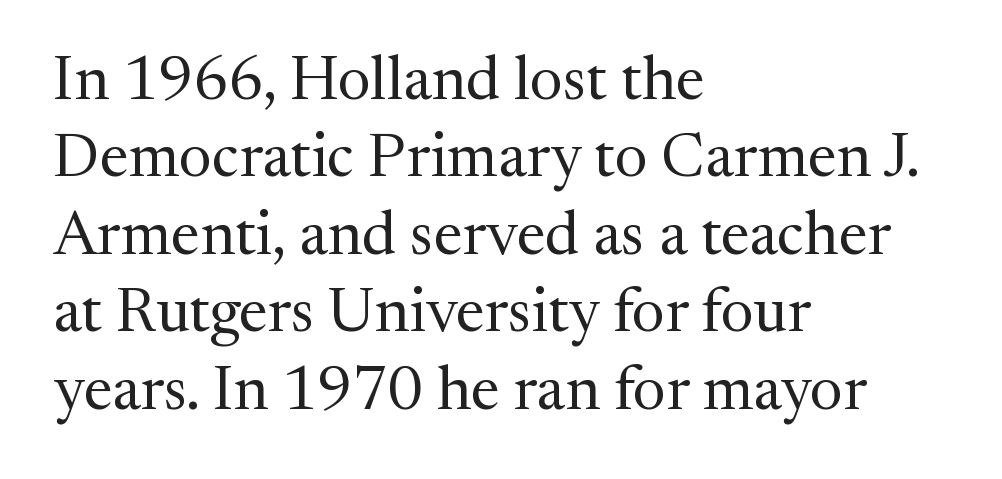
{"serif": "yes", "italic": "no", "bold": "no", "weight": "regular", "width": "normal", "stroke_contrast": "medium", "x_height": "medium", "monospaced": "no", "underline": "no", "align": "left", "line_spacing": "normal", "line_spacing_ratio": 1.25, "letter_spacing": "normal", "letter_spacing_em": 0.0, "glyph_px": 62}
